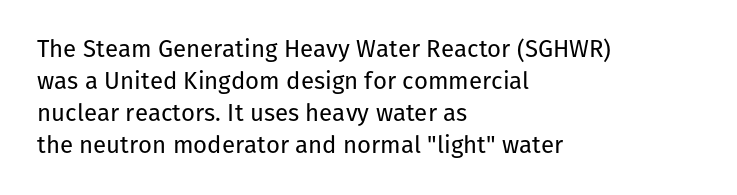
Q: Is the text bold? A: No.
Q: Is the text italic (slanted)? A: No, it is upright.
Q: Is the text underlined? A: No.
Q: How is the paragraph aligned? A: Left-aligned.
Q: Is the spacing between letters normal or unusually wide? A: Normal.
Q: Is the spacing between lines tight, normal or loose? A: Normal.
